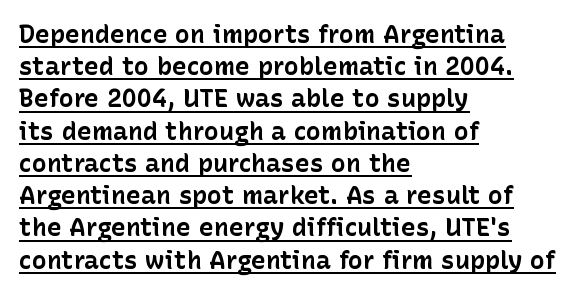
Horizontal alignment here is leftward, the default for most running prose. The lettering stays uniformly vertical, giving the passage a roman look. A continuous stroke trails under the words, as in a hyperlink. Heft: maximum for text — a bold.
